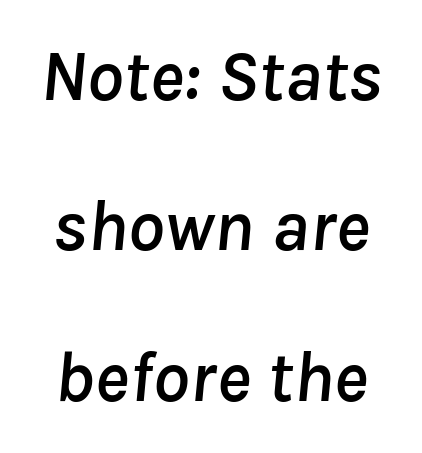
Line spacing here is loose. Each word holds together tightly as a unit, with standard inter-letter gaps. Check under the words: just untouched page. The glyphs look as if they've been sheared to an angle.
